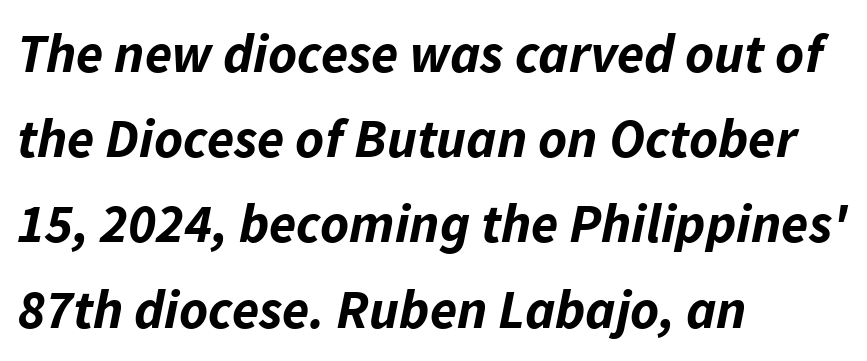
Q: Is the text bold? A: Yes.
Q: Is the text italic (slanted)? A: Yes, it leans right by about 11 degrees.
Q: Is the text underlined? A: No.
Q: How is the paragraph aligned? A: Left-aligned.
Q: Is the spacing between letters normal or unusually wide? A: Normal.
Q: Is the spacing between lines tight, normal or loose? A: Normal.
Q: Width (condensed, normal, or wide)? A: Normal.
Q: Stroke contrast? A: Low.
Q: x-height? A: Medium.
Q: Monospaced? A: No.
